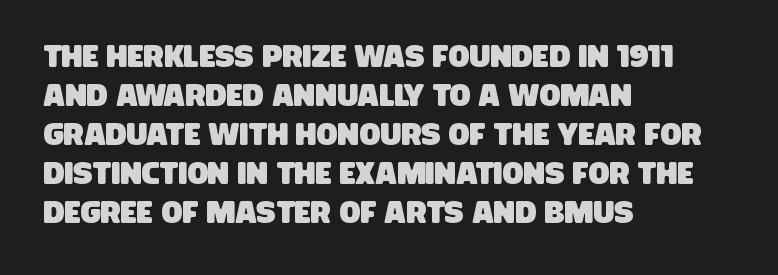
This rendering leaves character spacing at its baseline value. The rendering uses a moderate line-height, typical for paragraphs. Examine the stroke ends and you'll find no serifs. Quick note: underline off.
